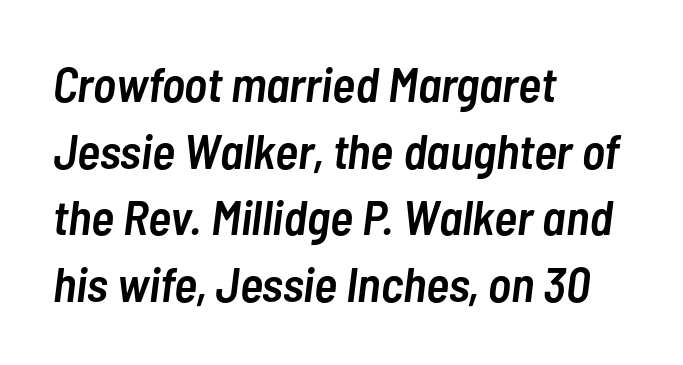
{"italic": "yes", "lean": "right", "slant_degrees": 7, "bold": "semi", "weight": "semibold", "width": "condensed", "stroke_contrast": "low", "x_height": "medium", "monospaced": "no", "underline": "no", "align": "left", "line_spacing": "normal", "line_spacing_ratio": 1.36, "letter_spacing": "normal", "letter_spacing_em": 0.0, "glyph_px": 49}
